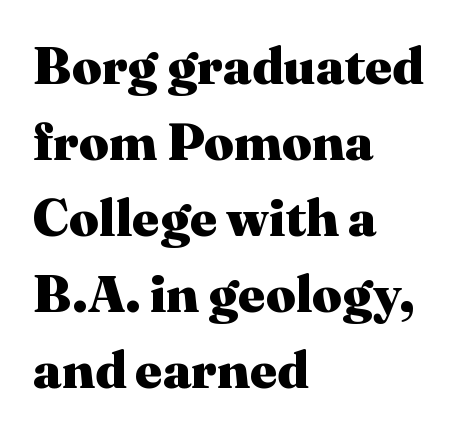
No italicization has been applied; the sample stays upright. The letters are bold, with thick, heavy strokes. Horizontal alignment here is leftward, the default for most running prose. Reading down the column, the eye jumps a familiar distance to each next line. I'd call this a serif setting — the letters wear small feet.
